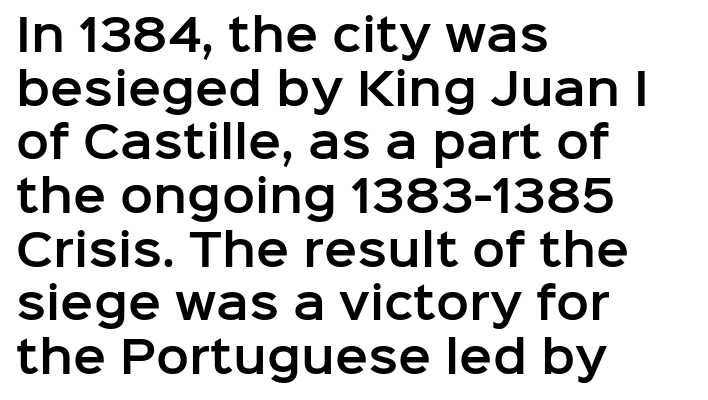
The image shows 44 px sans-serif type, upright; set left-aligned, line spacing 1.22x, normal letter spacing, not underlined; low stroke contrast and a medium x-height.
